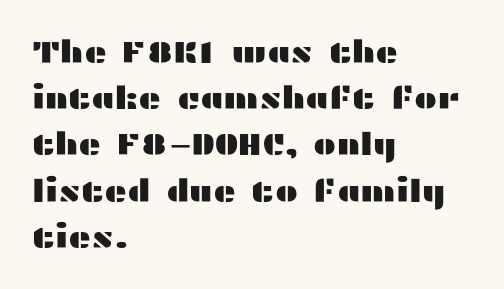
The face used here is proportionally spaced, like ordinary book or web type. Notice how the passage keeps a crisp vertical edge on the left only. The specimen reads as upright at a glance. The tracking reads as untouched default to a designer's eye. The area under the type is left untouched.
